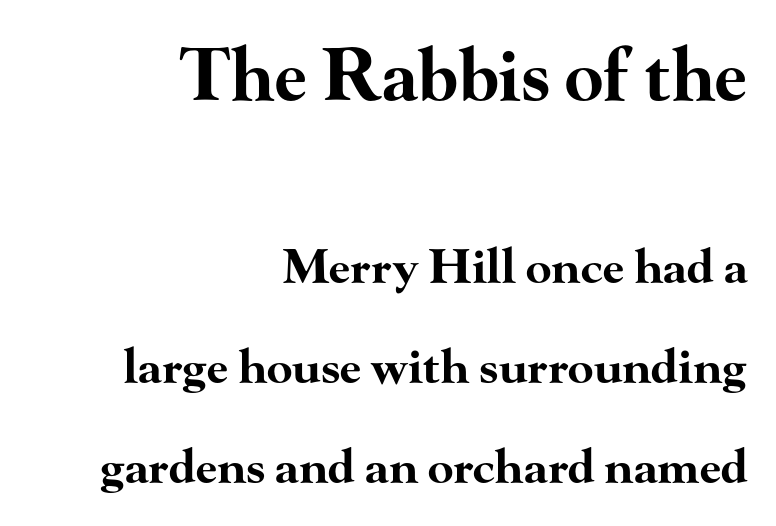
Q: Is the text bold? A: Yes.
Q: Is the text italic (slanted)? A: No, it is upright.
Q: Is the typeface a serif or a sans-serif typeface? A: Serif.
Q: Is the text underlined? A: No.
Q: How is the paragraph aligned? A: Right-aligned.
Q: Is the spacing between letters normal or unusually wide? A: Normal.
Q: Is the spacing between lines tight, normal or loose? A: Loose.
Q: Which block of text is set in a larger size, the first (top) or the second (bottom)? A: The first (top) one.
Q: Width (condensed, normal, or wide)? A: Wide.
Q: Stroke contrast? A: High.
Q: x-height? A: Small.
Q: Monospaced? A: No.
